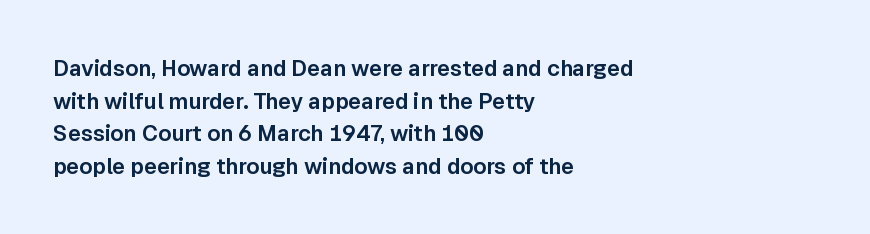
The image shows 22 px text type, upright; set left-aligned, normal line spacing (1.48x), normal letter spacing, not underlined.
